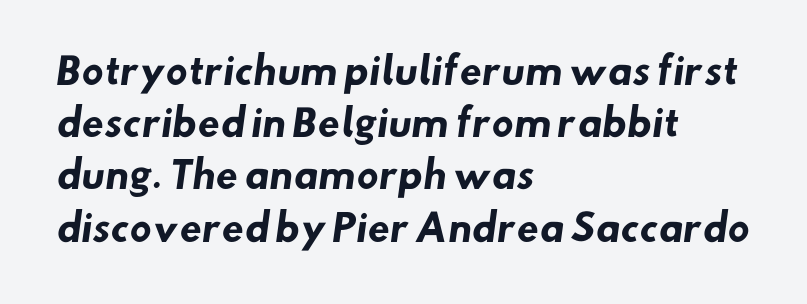
These lines are rendered in a variable-pitch font. No word sits above an underline. Weight check: bold — yes, fully. Baseline-to-baseline distance is the conventional proportion of letter height. Observe the ordinary spacing: letters are neighbours, not strangers.
